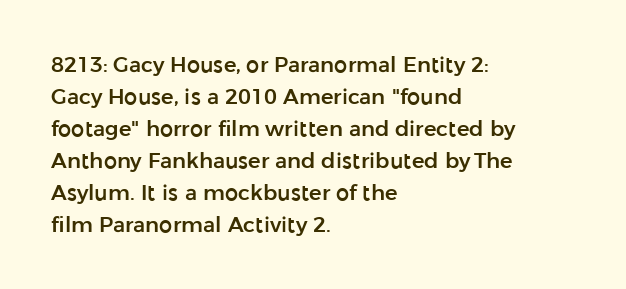
The image shows 21 px text type, upright; set left-aligned, normal line spacing (1.52x), normal letter spacing, not underlined.
